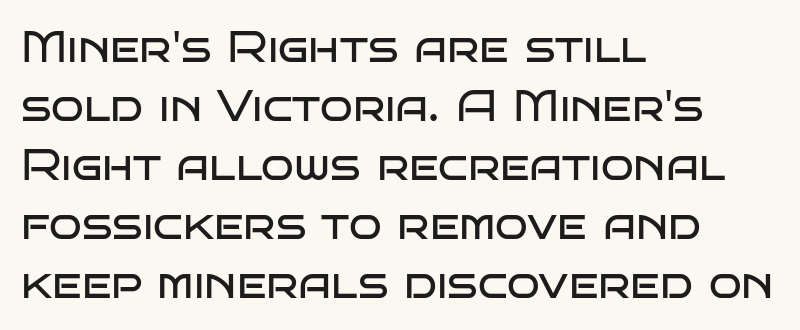
Leading: standard. Does the type have serifs? No, each stem ends abruptly. Do the characters align in a grid? No, the font is proportional. This rendering leaves character spacing at its baseline value.
